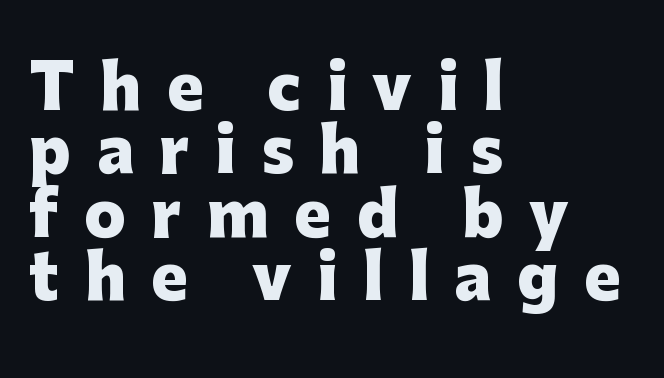
{"serif": "no", "italic": "no", "bold": "yes", "weight": "heavy", "width": "normal", "stroke_contrast": "low", "x_height": "medium", "monospaced": "no", "underline": "no", "align": "left", "line_spacing": "tight", "line_spacing_ratio": 1.04, "letter_spacing": "wide", "letter_spacing_em": 0.42, "glyph_px": 61}
